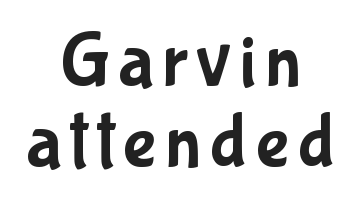
{"serif": "no", "italic": "no", "width": "condensed", "stroke_contrast": "low", "x_height": "medium", "monospaced": "no", "underline": "no", "align": "center", "line_spacing": "tight", "line_spacing_ratio": 1.04, "glyph_px": 78}
